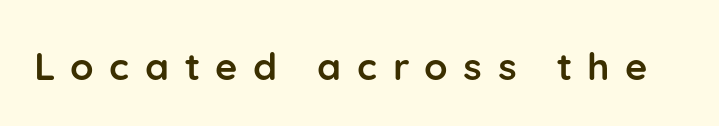
The image shows 38 px semibold sans-serif type, upright; set unusually wide letter spacing (+0.41 em), not underlined; low stroke contrast and a medium x-height.
